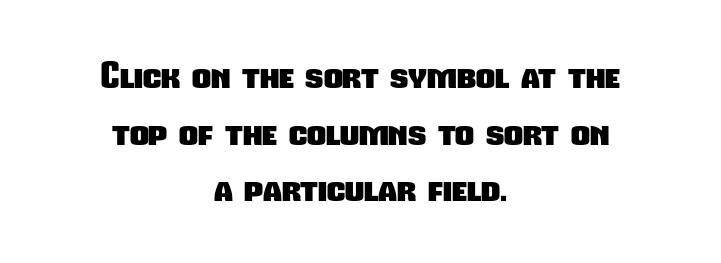
Q: Is the text bold? A: Yes.
Q: Is the typeface a serif or a sans-serif typeface? A: Sans-serif.
Q: Is the text underlined? A: No.
Q: How is the paragraph aligned? A: Centered.
Q: Is the spacing between letters normal or unusually wide? A: Normal.
Q: Is the spacing between lines tight, normal or loose? A: Normal.
Q: Width (condensed, normal, or wide)? A: Condensed.
Q: Stroke contrast? A: Low.
Q: x-height? A: Medium.
Q: Monospaced? A: No.
